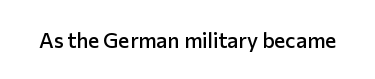
Q: Is the text bold? A: Semi-bold.
Q: Is the text italic (slanted)? A: No, it is upright.
Q: Is the text underlined? A: No.
Q: Is the spacing between letters normal or unusually wide? A: Normal.
